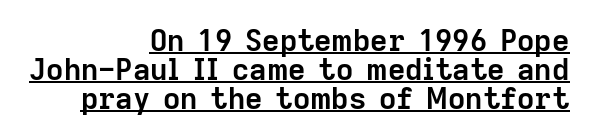
{"serif": "no", "italic": "no", "bold": "yes", "weight": "semibold", "width": "normal", "stroke_contrast": "low", "x_height": "medium", "monospaced": "no", "underline": "yes", "align": "right", "line_spacing": "tight", "line_spacing_ratio": 0.97, "letter_spacing": "normal", "letter_spacing_em": 0.0, "glyph_px": 30}
